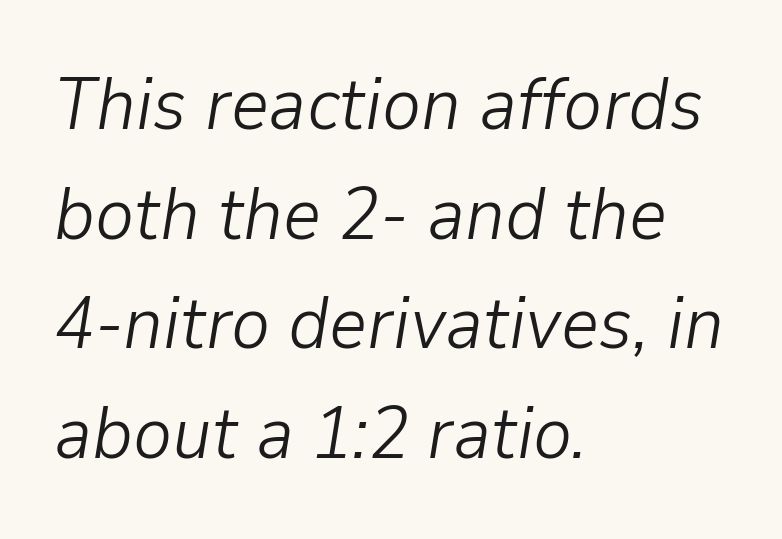
Does the leading feel generous? No, just average. What stands out about the letter spacing? Nothing — it is the standard amount. Does the copy run flush right? No — it runs flush left. The weight tops out at a normal text grade. Varying glyph widths throughout — classic text-font behaviour.
